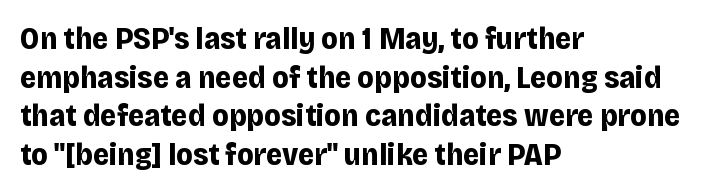
Q: Is the text bold? A: Yes.
Q: Is the text italic (slanted)? A: No, it is upright.
Q: Is the typeface a serif or a sans-serif typeface? A: Sans-serif.
Q: Is the text underlined? A: No.
Q: How is the paragraph aligned? A: Left-aligned.
Q: Is the spacing between letters normal or unusually wide? A: Normal.
Q: Is the spacing between lines tight, normal or loose? A: Normal.
Q: Width (condensed, normal, or wide)? A: Normal.
Q: Stroke contrast? A: Low.
Q: x-height? A: Large.
Q: Monospaced? A: No.
